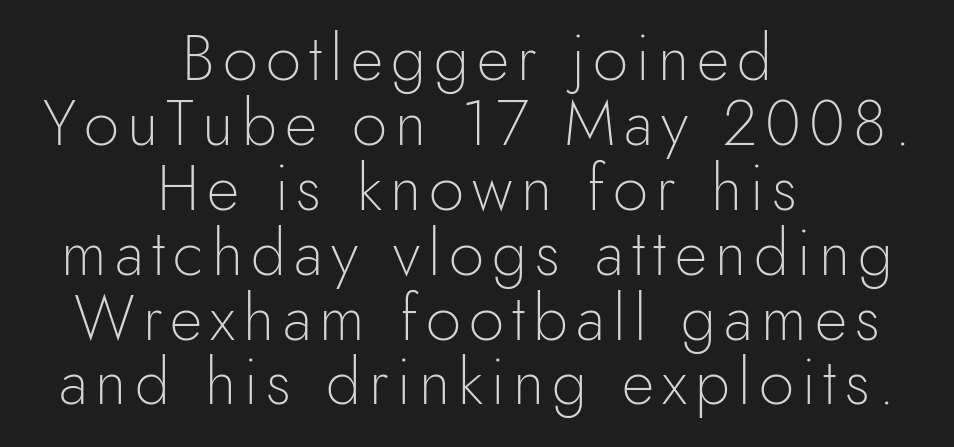
The image shows 63 px light sans-serif type, upright; set centered, tight line spacing (1.03x), not underlined; a small x-height.
